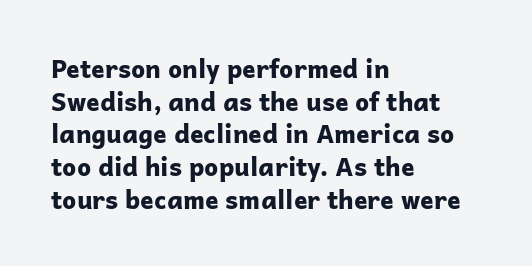
{"italic": "no", "bold": "yes", "underline": "no", "align": "left", "line_spacing": "normal", "line_spacing_ratio": 1.31, "letter_spacing": "normal", "letter_spacing_em": 0.0, "glyph_px": 25}
